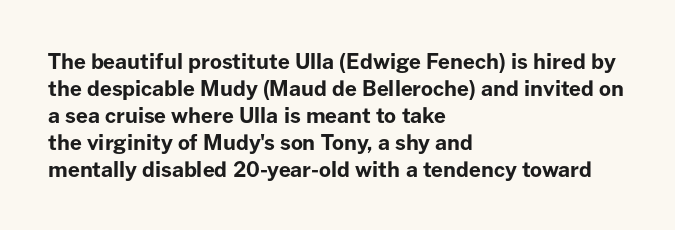
The image shows 21 px bold type, upright; set left-aligned, normal line spacing (1.28x), normal letter spacing, not underlined.
